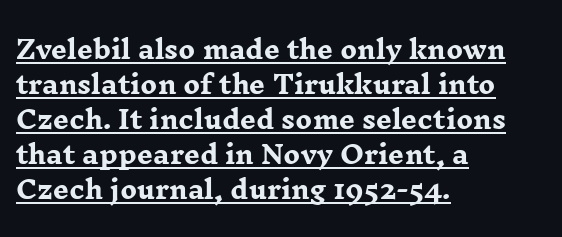
{"italic": "no", "bold": "yes", "underline": "yes", "align": "left", "line_spacing": "normal", "line_spacing_ratio": 1.4, "letter_spacing": "normal", "letter_spacing_em": 0.0, "glyph_px": 25}
